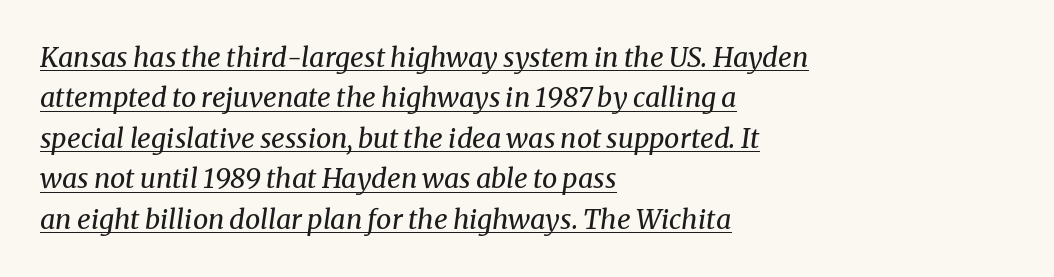
The image shows 27 px text type, italic (leaning right); set left-aligned, normal line spacing (1.5x), normal letter spacing, underlined.
